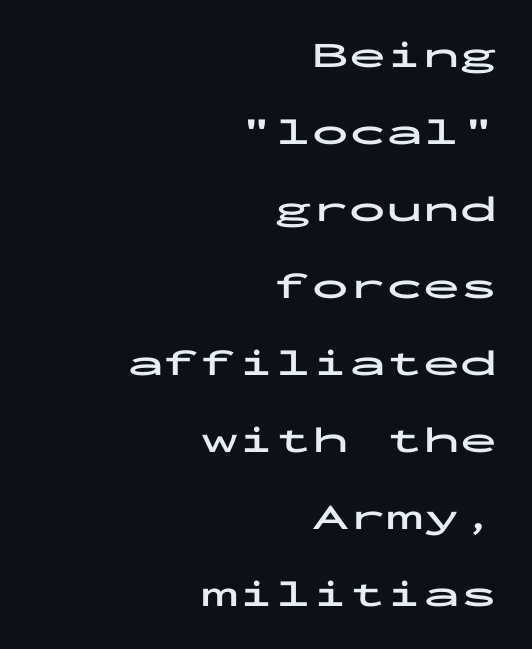
{"serif": "no", "italic": "no", "bold": "yes", "weight": "bold", "width": "wide", "stroke_contrast": "low", "x_height": "medium", "monospaced": "yes", "underline": "no", "align": "right", "line_spacing": "loose", "line_spacing_ratio": 2.08, "letter_spacing": "normal", "letter_spacing_em": 0.0, "glyph_px": 37}
